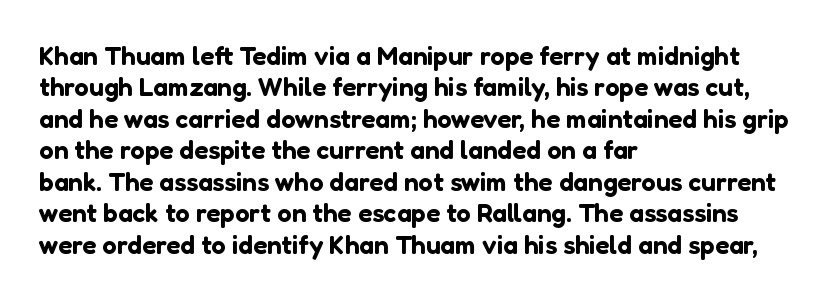
Tracking value appears to be zero — textbook default spacing. Rendered with straight, roman letterforms. Short and long lines alike share a common starting point at left. A bare baseline throughout the passage.
